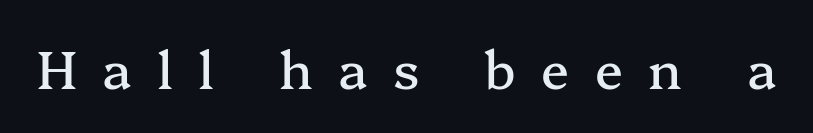
These lines are rendered in a variable-pitch font. Classification — serif. The passage shown has open, widely tracked lettering throughout. The glyphs are unaccompanied by any horizontal stroke below them. In terms of posture, this sample is upright.
